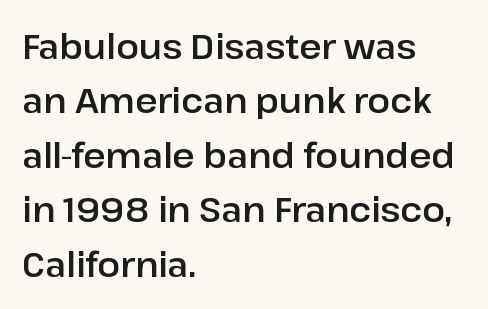
Q: Is the text italic (slanted)? A: No, it is upright.
Q: Is the typeface a serif or a sans-serif typeface? A: Sans-serif.
Q: Is the text underlined? A: No.
Q: How is the paragraph aligned? A: Left-aligned.
Q: Is the spacing between letters normal or unusually wide? A: Normal.
Q: Is the spacing between lines tight, normal or loose? A: Normal.
Q: Width (condensed, normal, or wide)? A: Normal.
Q: Stroke contrast? A: Low.
Q: x-height? A: Medium.
Q: Monospaced? A: No.
